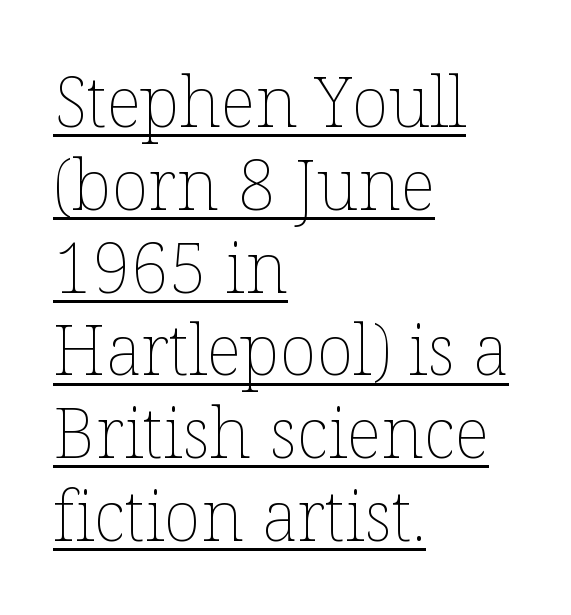
Q: Is the text bold? A: No.
Q: Is the text italic (slanted)? A: No, it is upright.
Q: Is the text underlined? A: Yes.
Q: How is the paragraph aligned? A: Left-aligned.
Q: Is the spacing between letters normal or unusually wide? A: Normal.
Q: Width (condensed, normal, or wide)? A: Normal.
Q: Stroke contrast? A: Low.
Q: x-height? A: Medium.
Q: Monospaced? A: No.
